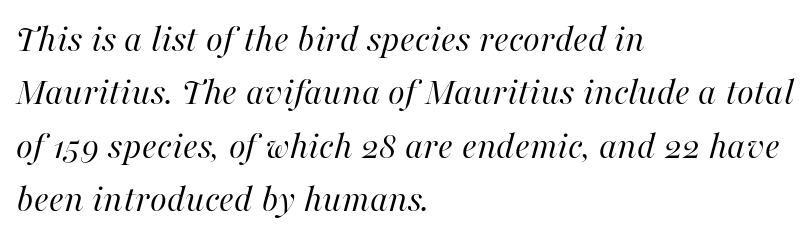
The image shows 39 px regular-weight type, italic (leaning right); set left-aligned, normal line spacing (1.37x), normal letter spacing, not underlined; high stroke contrast and a medium x-height.
